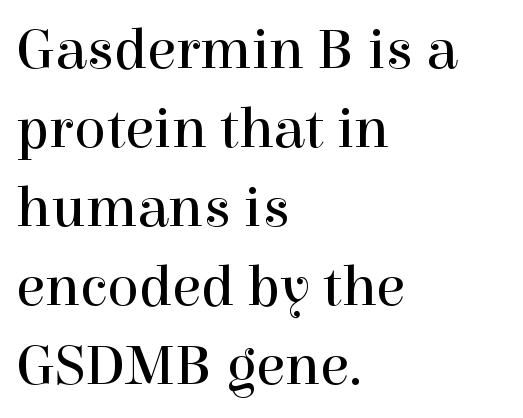
{"serif": "yes", "italic": "no", "bold": "no", "weight": "regular", "width": "normal", "x_height": "medium", "monospaced": "no", "underline": "no", "align": "left", "line_spacing": "normal", "line_spacing_ratio": 1.34, "letter_spacing": "normal", "letter_spacing_em": 0.0, "glyph_px": 59}
